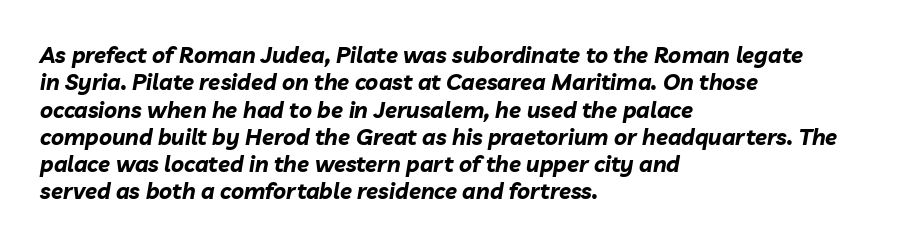
The image shows 22 px bold type, italic (leaning right); set left-aligned, line spacing 1.24x, normal letter spacing, not underlined.
